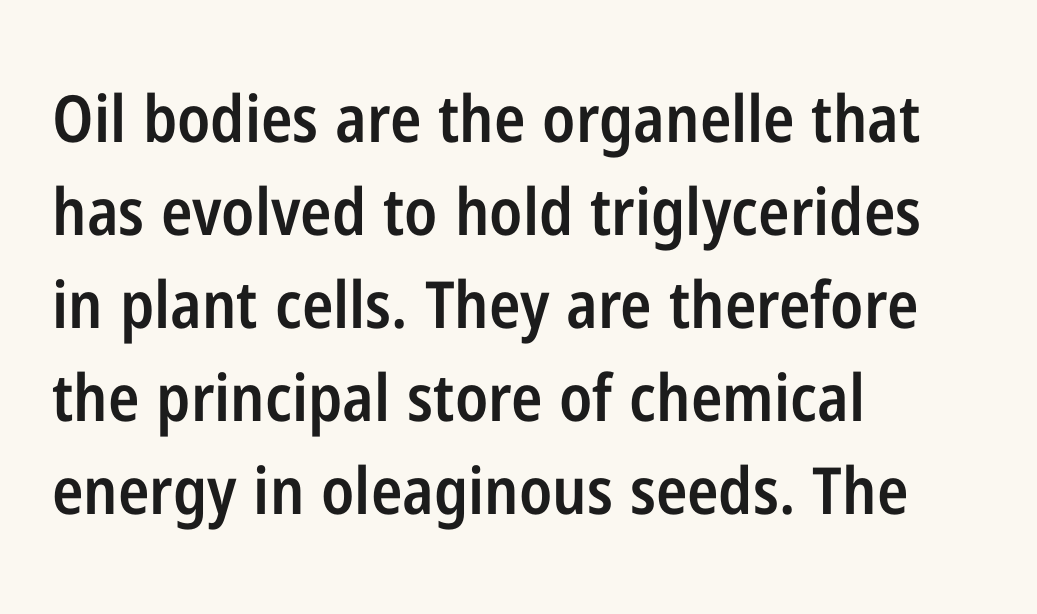
Q: Is the text bold? A: Semi-bold.
Q: Is the text italic (slanted)? A: No, it is upright.
Q: Is the typeface a serif or a sans-serif typeface? A: Sans-serif.
Q: Is the text underlined? A: No.
Q: How is the paragraph aligned? A: Left-aligned.
Q: Is the spacing between letters normal or unusually wide? A: Normal.
Q: Is the spacing between lines tight, normal or loose? A: Normal.
Q: Width (condensed, normal, or wide)? A: Condensed.
Q: Stroke contrast? A: Low.
Q: x-height? A: Medium.
Q: Monospaced? A: No.
